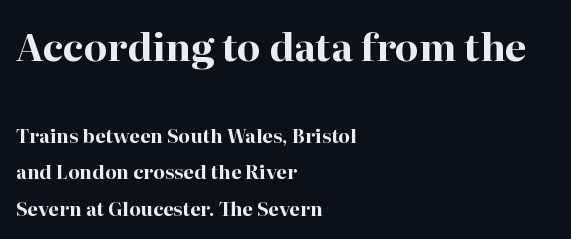
{"serif": "yes", "italic": "no", "bold": "yes", "weight": "bold", "width": "normal", "stroke_contrast": "high", "x_height": "medium", "monospaced": "no", "underline": "no", "align": "left", "line_spacing": "loose", "line_spacing_ratio": 1.93, "letter_spacing": "normal", "letter_spacing_em": 0.0, "larger_block": "first", "size_ratio": 2.0, "glyph_px": 38}
